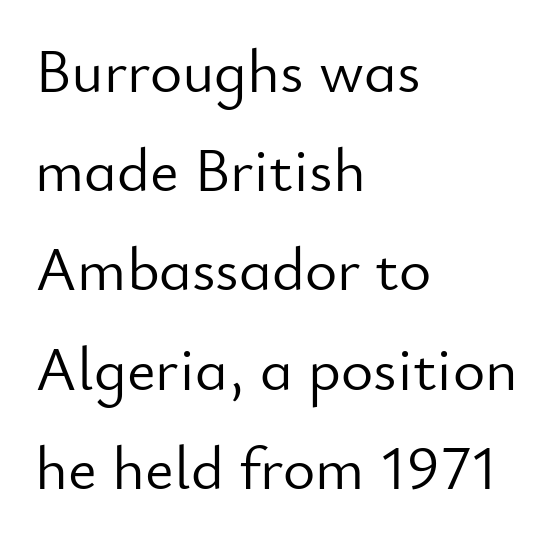
Q: Is the text bold? A: No.
Q: Is the text italic (slanted)? A: No, it is upright.
Q: Is the typeface a serif or a sans-serif typeface? A: Sans-serif.
Q: Is the text underlined? A: No.
Q: How is the paragraph aligned? A: Left-aligned.
Q: Is the spacing between letters normal or unusually wide? A: Normal.
Q: Is the spacing between lines tight, normal or loose? A: Normal.
Q: Width (condensed, normal, or wide)? A: Normal.
Q: Stroke contrast? A: Low.
Q: x-height? A: Small.
Q: Monospaced? A: No.
